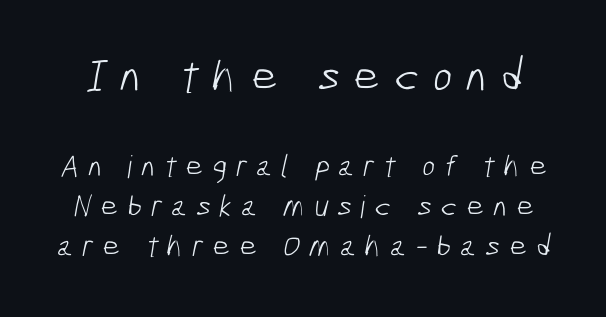
Q: Is the text bold? A: No.
Q: Is the typeface a serif or a sans-serif typeface? A: Sans-serif.
Q: Is the text underlined? A: No.
Q: Is the spacing between letters normal or unusually wide? A: Unusually wide.
Q: Is the spacing between lines tight, normal or loose? A: Normal.
Q: Which block of text is set in a larger size, the first (top) or the second (bottom)? A: The first (top) one.
Q: Width (condensed, normal, or wide)? A: Condensed.
Q: Stroke contrast? A: Low.
Q: x-height? A: Medium.
Q: Monospaced? A: No.
